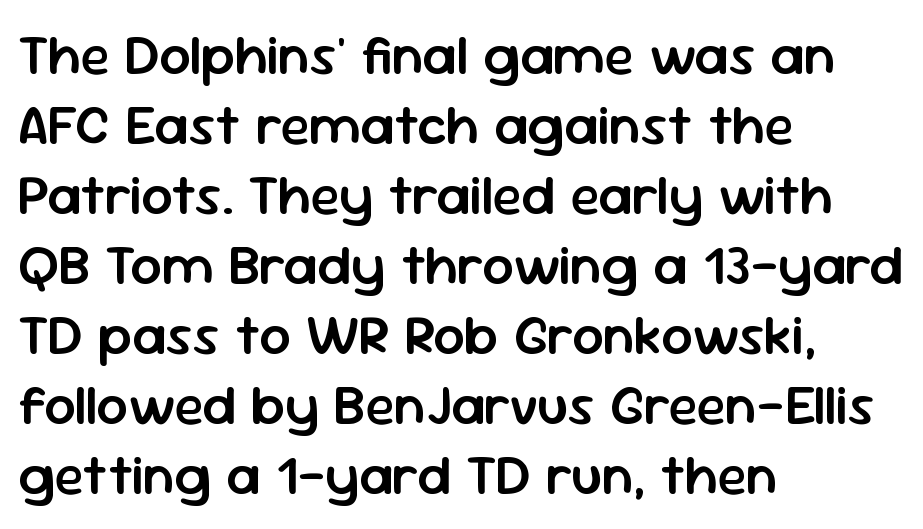
{"serif": "no", "italic": "no", "bold": "semi", "weight": "semibold", "width": "normal", "stroke_contrast": "low", "x_height": "medium", "monospaced": "no", "underline": "no", "align": "left", "line_spacing": "normal", "line_spacing_ratio": 1.25, "letter_spacing": "normal", "letter_spacing_em": 0.0, "glyph_px": 56}
